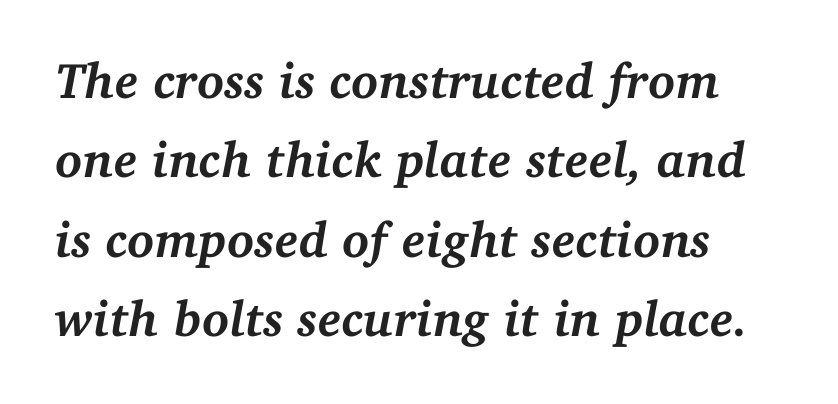
{"serif": "yes", "italic": "yes", "lean": "right", "slant_degrees": 11, "bold": "yes", "weight": "semibold", "width": "normal", "stroke_contrast": "medium", "x_height": "medium", "monospaced": "no", "underline": "no", "line_spacing": "normal", "line_spacing_ratio": 1.59, "letter_spacing": "normal", "letter_spacing_em": 0.0, "glyph_px": 50}
